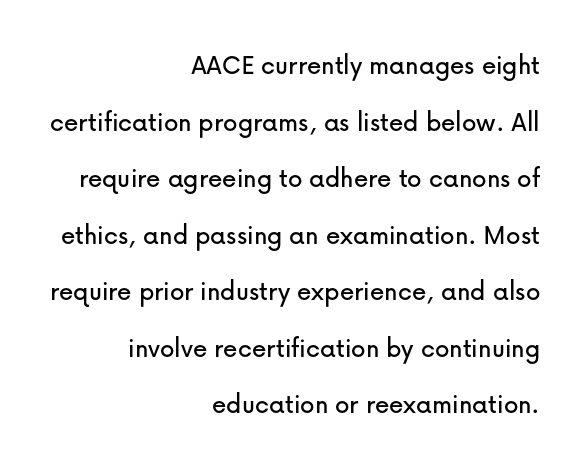
{"serif": "no", "italic": "no", "width": "normal", "stroke_contrast": "low", "x_height": "medium", "monospaced": "no", "underline": "no", "align": "right", "line_spacing": "loose", "line_spacing_ratio": 1.95, "letter_spacing": "normal", "letter_spacing_em": 0.0, "glyph_px": 29}
